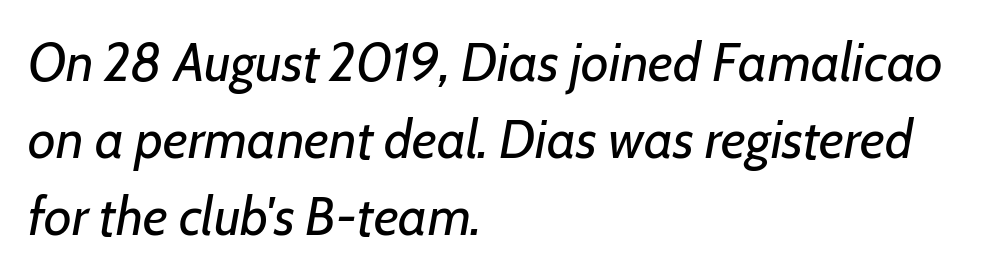
This is not heavy type; no bold has been used. Notice how the passage keeps a crisp vertical edge on the left only. The rendering uses a moderate line-height, typical for paragraphs. The passage shown leans; its letterforms are oblique.
